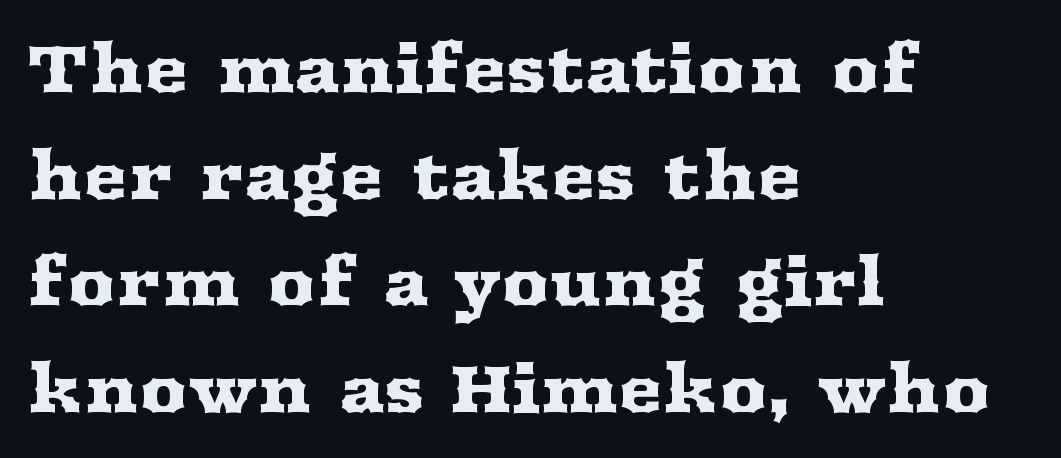
Which margin do the lines hug? The left one — the right edge is uneven. Varying glyph widths throughout — classic text-font behaviour. Underline: absent. Examine the stroke ends and you'll spot serifs. The letters stand straight up with perfectly vertical stems. You could call the tracking neutral — neither tight nor loose.
